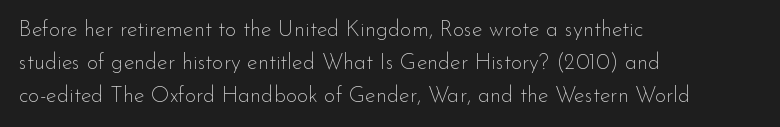
In terms of leading, this rendering sits right in the middle. Quick note: not italic, upright. Stems here are at most as thick as an everyday book face. Letter spacing: default.
